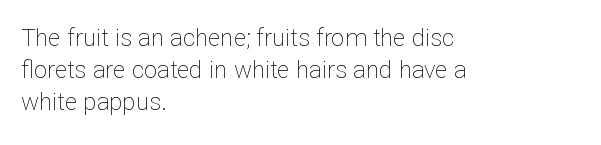
The strip under each line holds only bare page. You could call the tracking neutral — neither tight nor loose. Where is the straight margin? On the left. Upright lettering throughout. The weight tops out at a normal text grade.
